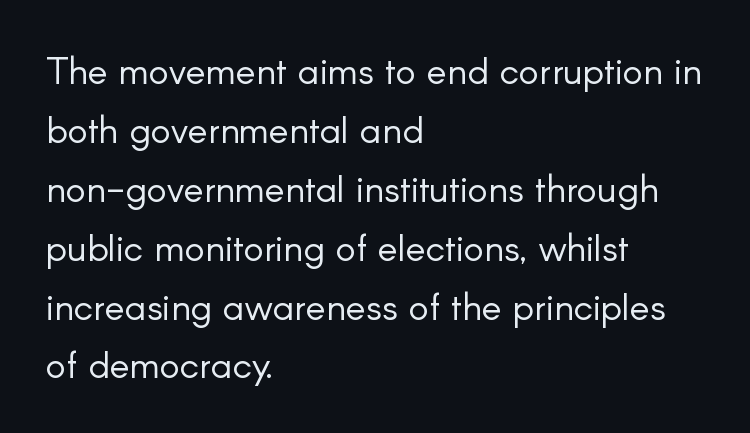
Grotesque or geometric, the face here clearly has no serifs. Horizontal alignment here is leftward, the default for most running prose. There is no visible air inserted between adjacent glyphs. Just letters on the line, the space beneath them empty.
